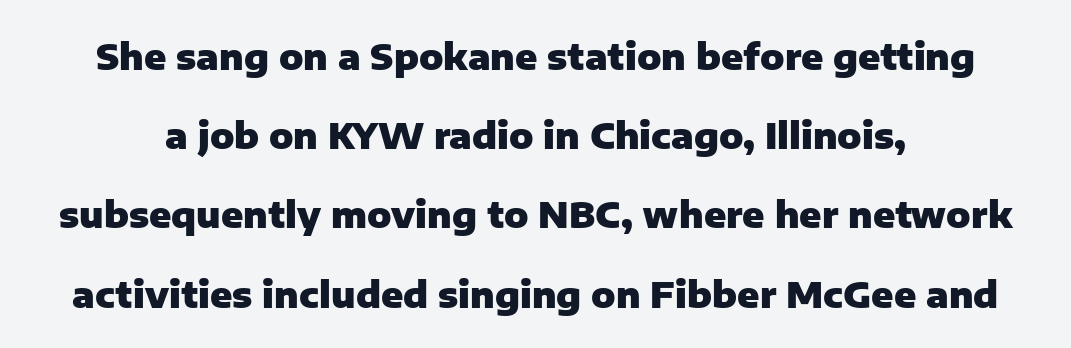
Q: Is the text bold? A: Yes.
Q: Is the text italic (slanted)? A: No, it is upright.
Q: Is the typeface a serif or a sans-serif typeface? A: Sans-serif.
Q: Is the text underlined? A: No.
Q: How is the paragraph aligned? A: Centered.
Q: Is the spacing between letters normal or unusually wide? A: Normal.
Q: Is the spacing between lines tight, normal or loose? A: Loose.
Q: Width (condensed, normal, or wide)? A: Normal.
Q: Stroke contrast? A: Low.
Q: x-height? A: Medium.
Q: Monospaced? A: No.
